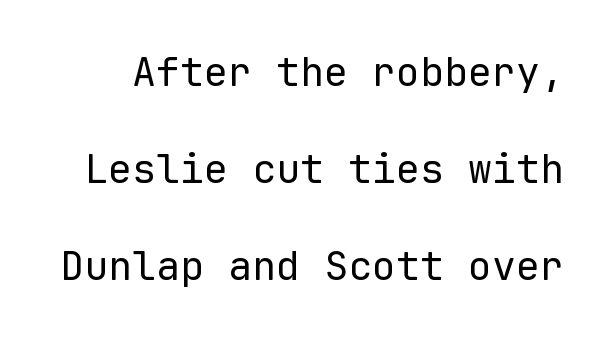
The image shows 40 px regular-weight sans-serif type, upright, monospaced; set loose line spacing (2.42x), normal letter spacing, not underlined; low stroke contrast and a medium x-height.
